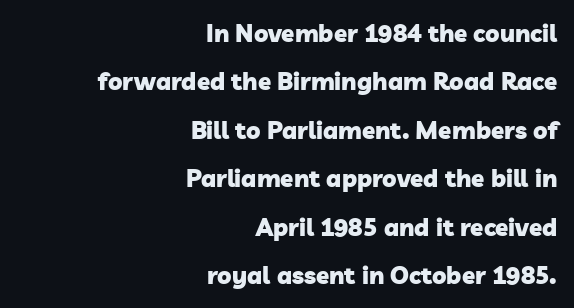
{"bold": "yes", "underline": "no", "align": "right", "line_spacing": "loose", "line_spacing_ratio": 2.02, "letter_spacing": "normal", "letter_spacing_em": 0.0, "glyph_px": 24}
